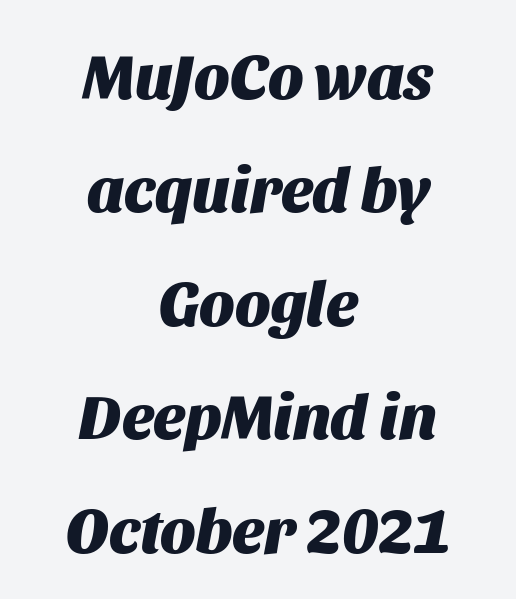
Character widths vary here, with narrow letters taking less room than wide ones. Italic? Definitely — the glyphs are oblique. A student would call this center alignment; a typographer would say set centered. The horizontal fit of the characters is conventional and even. Lines of text with bare space underneath. Typesetter's note: full bold, strokes at maximum text heaviness.
